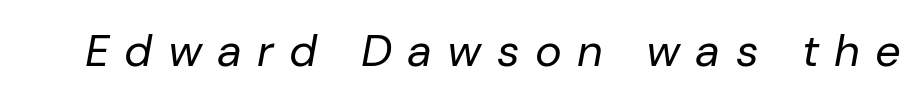
The image shows 45 px regular-weight type, italic (leaning right); set unusually wide letter spacing (+0.34 em), not underlined; low stroke contrast and a medium x-height.
